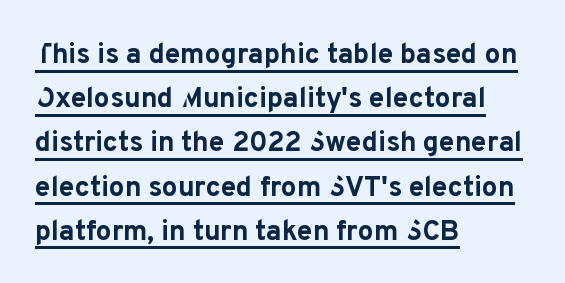
The image shows 28 px bold sans-serif type, upright; set left-aligned, normal line spacing (1.58x), normal letter spacing, underlined; low stroke contrast and a medium x-height.
